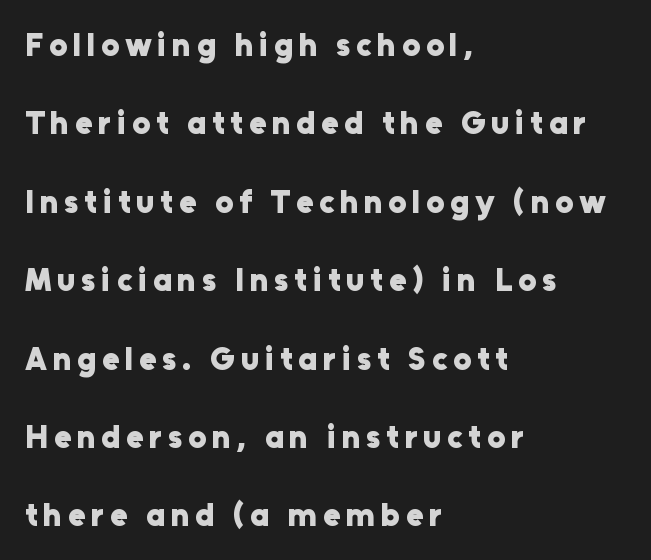
The image shows 32 px heavy sans-serif type, upright; set left-aligned, loose line spacing (2.45x), not underlined; low stroke contrast and a medium x-height.
